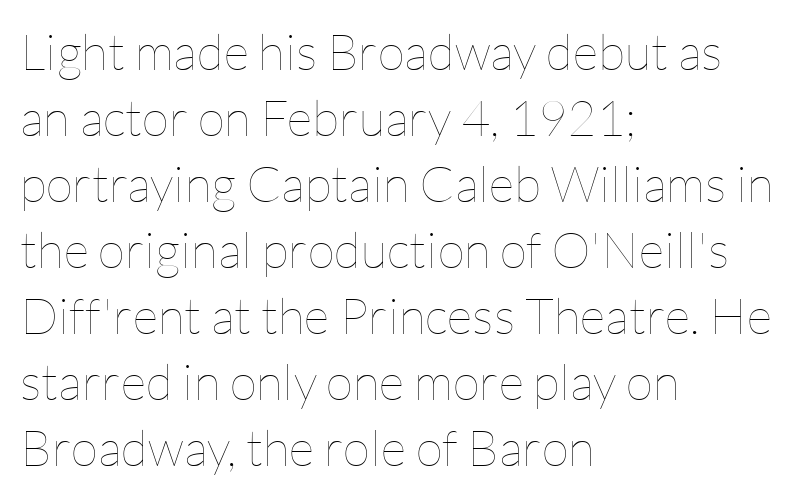
The image shows 50 px thin type, upright; set left-aligned, normal line spacing (1.32x), normal letter spacing, not underlined; low stroke contrast and a medium x-height.
